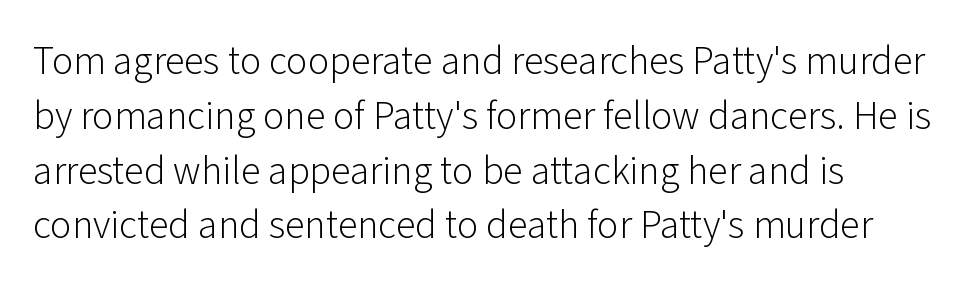
Q: Is the text bold? A: No.
Q: Is the text italic (slanted)? A: No, it is upright.
Q: Is the typeface a serif or a sans-serif typeface? A: Sans-serif.
Q: Is the text underlined? A: No.
Q: How is the paragraph aligned? A: Left-aligned.
Q: Is the spacing between letters normal or unusually wide? A: Normal.
Q: Is the spacing between lines tight, normal or loose? A: Normal.
Q: Width (condensed, normal, or wide)? A: Normal.
Q: Stroke contrast? A: Low.
Q: x-height? A: Medium.
Q: Monospaced? A: No.
